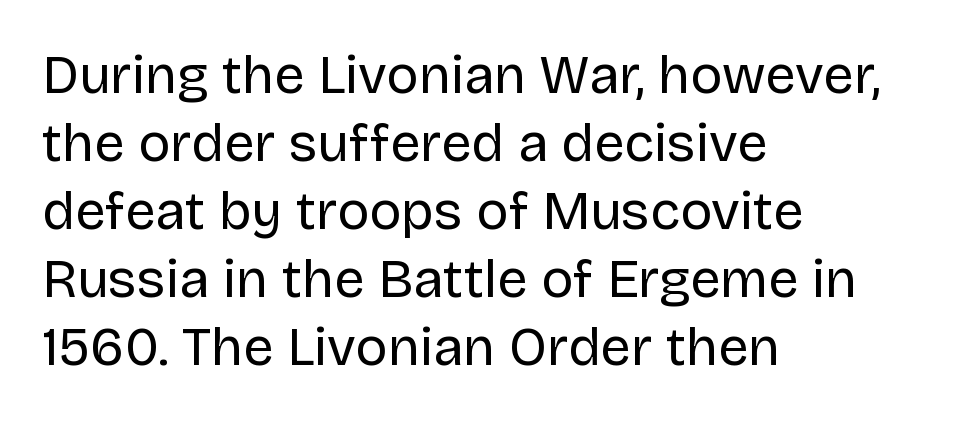
Q: Is the text bold? A: No.
Q: Is the text italic (slanted)? A: No, it is upright.
Q: Is the typeface a serif or a sans-serif typeface? A: Sans-serif.
Q: Is the text underlined? A: No.
Q: How is the paragraph aligned? A: Left-aligned.
Q: Is the spacing between letters normal or unusually wide? A: Normal.
Q: Is the spacing between lines tight, normal or loose? A: Normal.
Q: Width (condensed, normal, or wide)? A: Normal.
Q: Stroke contrast? A: Low.
Q: x-height? A: Large.
Q: Monospaced? A: No.
